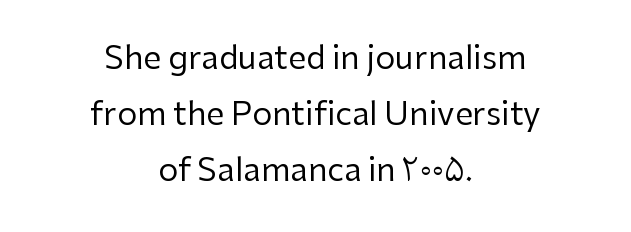
Beneath every word, the page is bare. Note the varied advance widths — an 'i' is clearly narrower than an 'm'. Typographically, this falls in the sans-serif category. The face used here is rendered with its standard letterfit. Rendered with straight, roman letterforms. Both edges are ragged and mirror each other, which tells us the setting is centered.
